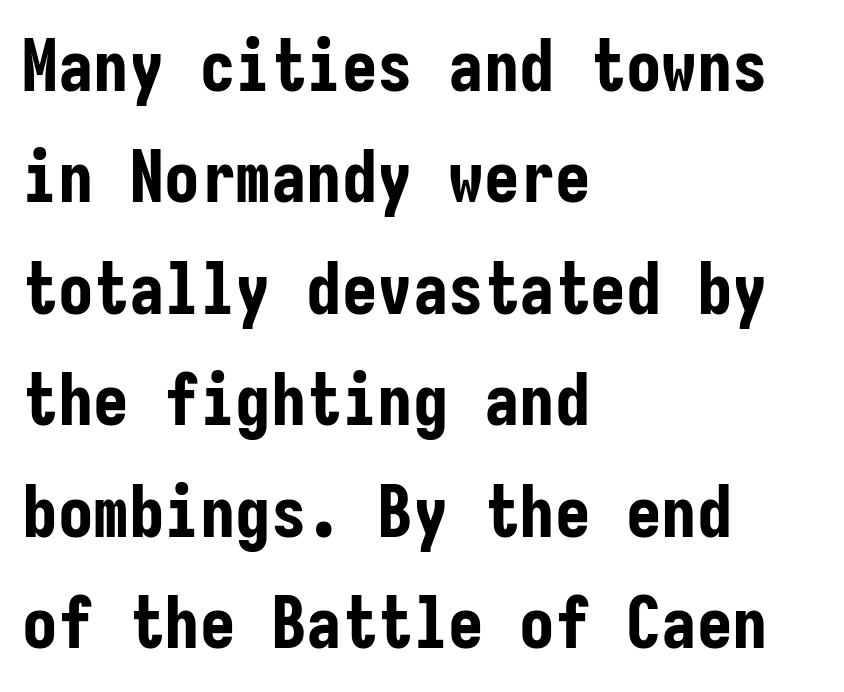
Each letter, wide or thin by design, is forced into the same width here. Students, observe: this is what conventionally led text looks like. Does extra space separate the letters? No, they use regular spacing. The paragraph shown leans on its left margin.
